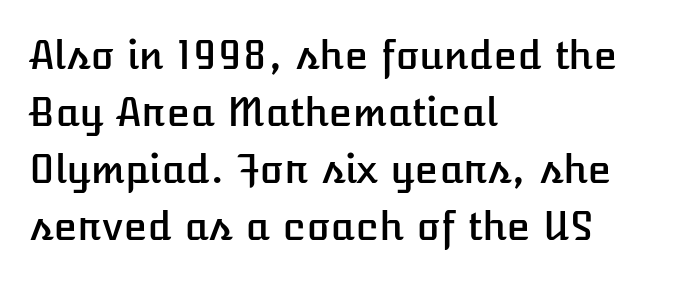
{"italic": "no", "width": "normal", "stroke_contrast": "low", "x_height": "medium", "monospaced": "no", "underline": "no", "align": "left", "line_spacing": "normal", "line_spacing_ratio": 1.46, "letter_spacing": "normal", "letter_spacing_em": 0.0, "glyph_px": 39}
